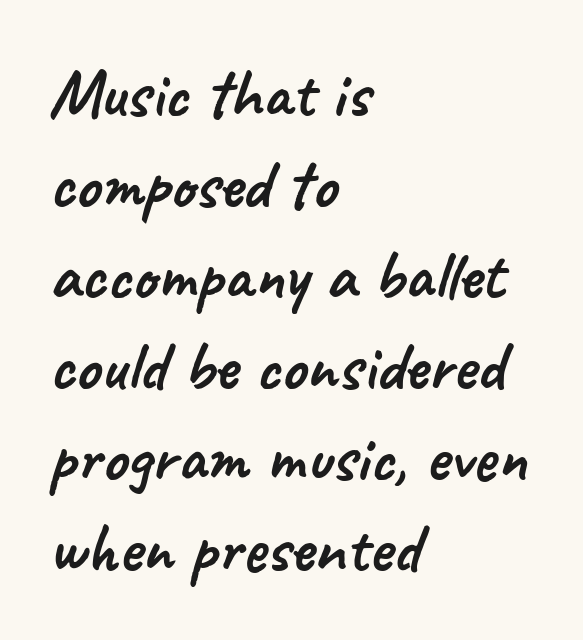
The image shows 70 px sans-serif type; set left-aligned, normal line spacing (1.3x), normal letter spacing, not underlined; low stroke contrast and a small x-height.
